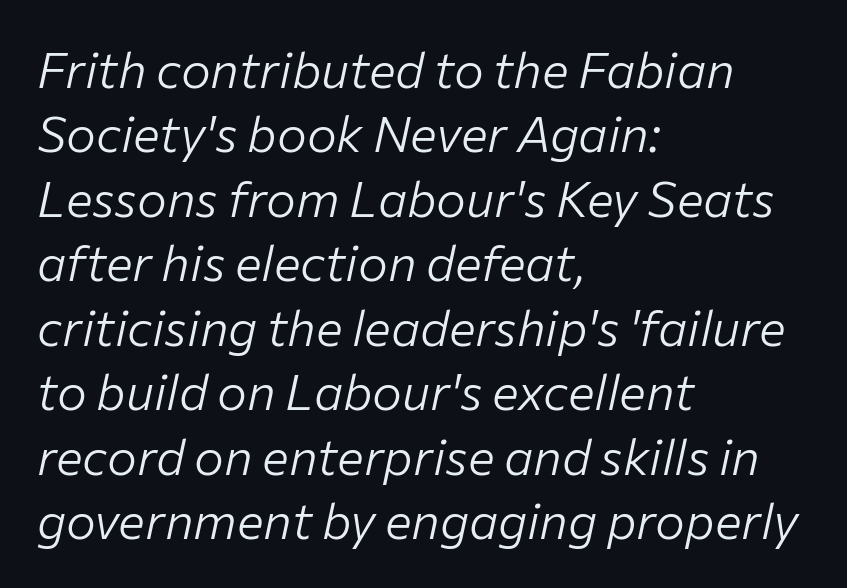
The image shows 50 px light type, italic (leaning right); set left-aligned, normal line spacing (1.29x), normal letter spacing, not underlined; low stroke contrast and a medium x-height.
